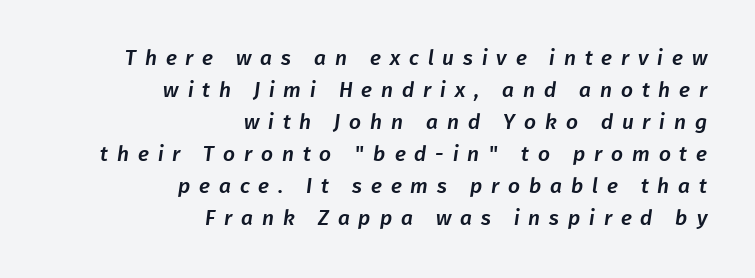
Q: Is the text underlined? A: No.
Q: How is the paragraph aligned? A: Right-aligned.
Q: Is the spacing between letters normal or unusually wide? A: Unusually wide.
Q: Is the spacing between lines tight, normal or loose? A: Normal.
